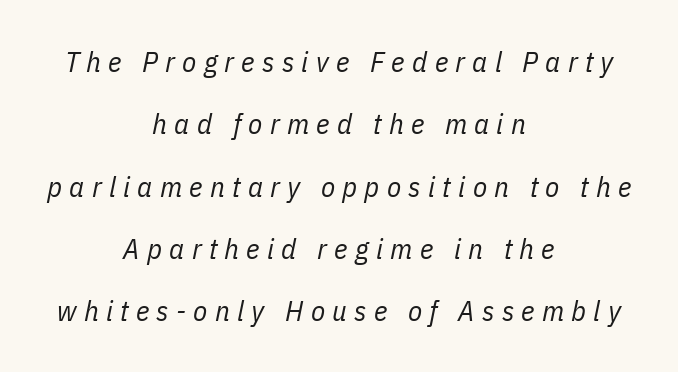
On a weight scale, this lands at 450 or below. Honestly, the rows look like they've been pulled way apart. Here the glyphs are tracked loosely, breaking word shapes into spaced letters. The passage shown leans; its letterforms are oblique.
